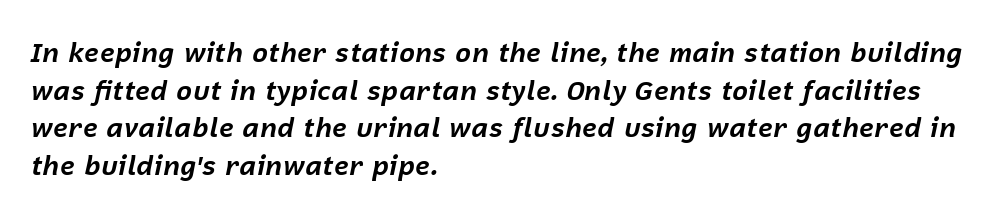
The image shows 27 px bold type, italic (leaning right); set left-aligned, normal line spacing (1.39x), normal letter spacing, not underlined.
